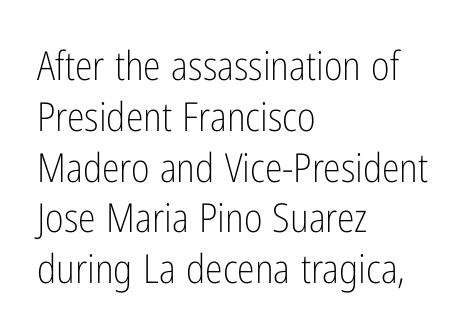
Where is the straight margin? On the left. Short note: letters normally spaced. Does the leading feel generous? No, just average. The font's upright variant was chosen for this text. Unmarked baselines from the first word to the last. Stroke terminals: plain, sans-serif.
